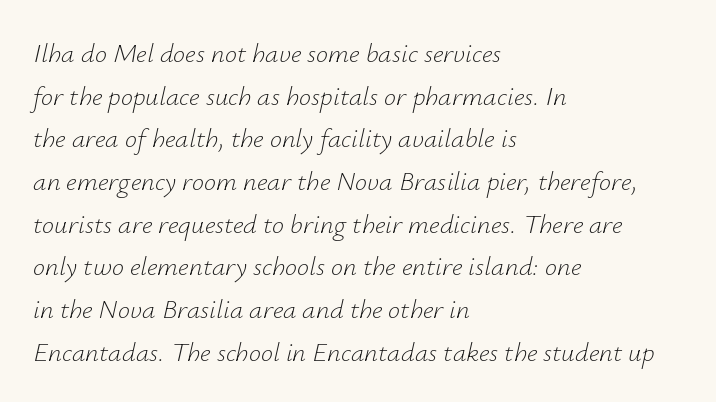
Q: Is the text bold? A: No.
Q: Is the text italic (slanted)? A: Yes, it leans right by about 12 degrees.
Q: Is the text underlined? A: No.
Q: How is the paragraph aligned? A: Left-aligned.
Q: Is the spacing between letters normal or unusually wide? A: Normal.
Q: Is the spacing between lines tight, normal or loose? A: Normal.
